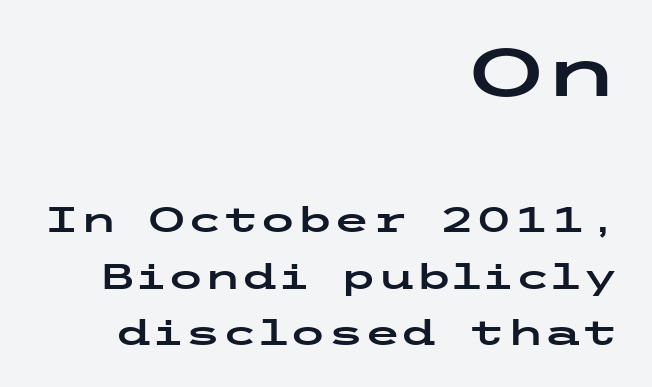
The image shows 68 px wide sans-serif type, upright; set right-aligned, normal line spacing (1.66x), normal letter spacing, not underlined; the first (top) block is 2.0x larger; low stroke contrast and a medium x-height.
